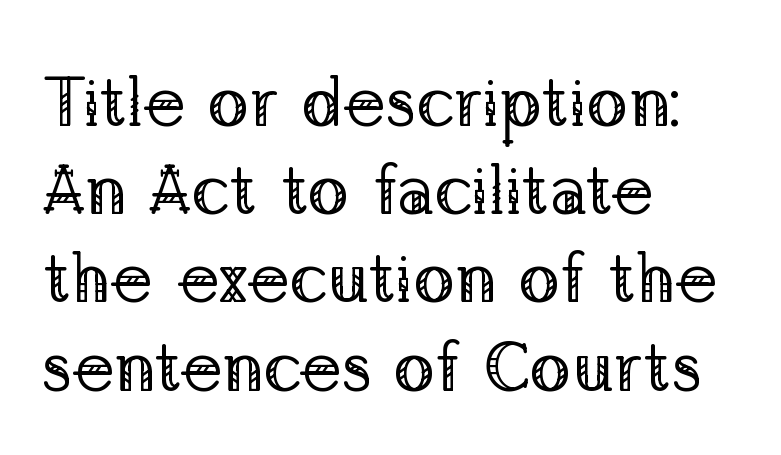
The image shows 70 px regular-weight serif type, upright; set left-aligned, normal line spacing (1.26x), normal letter spacing, not underlined; low stroke contrast and a medium x-height.
